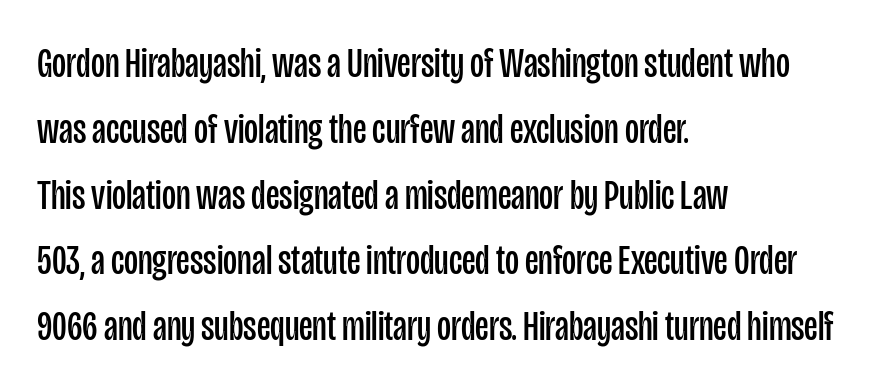
Q: Is the text bold? A: No.
Q: Is the text italic (slanted)? A: No, it is upright.
Q: Is the typeface a serif or a sans-serif typeface? A: Sans-serif.
Q: Is the text underlined? A: No.
Q: How is the paragraph aligned? A: Left-aligned.
Q: Is the spacing between letters normal or unusually wide? A: Normal.
Q: Is the spacing between lines tight, normal or loose? A: Normal.
Q: Width (condensed, normal, or wide)? A: Condensed.
Q: Stroke contrast? A: Low.
Q: x-height? A: Large.
Q: Monospaced? A: No.
